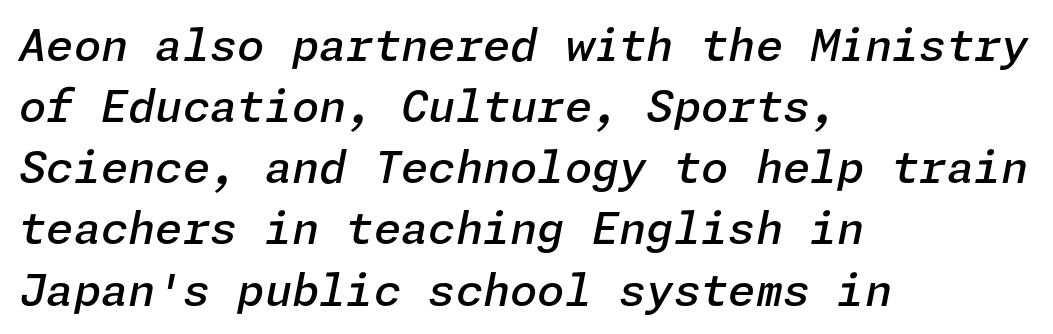
Q: Is the text bold? A: Semi-bold.
Q: Is the text italic (slanted)? A: Yes, it leans right by about 11 degrees.
Q: Is the text underlined? A: No.
Q: How is the paragraph aligned? A: Left-aligned.
Q: Is the spacing between letters normal or unusually wide? A: Normal.
Q: Is the spacing between lines tight, normal or loose? A: Normal.
Q: Width (condensed, normal, or wide)? A: Normal.
Q: Stroke contrast? A: Low.
Q: x-height? A: Medium.
